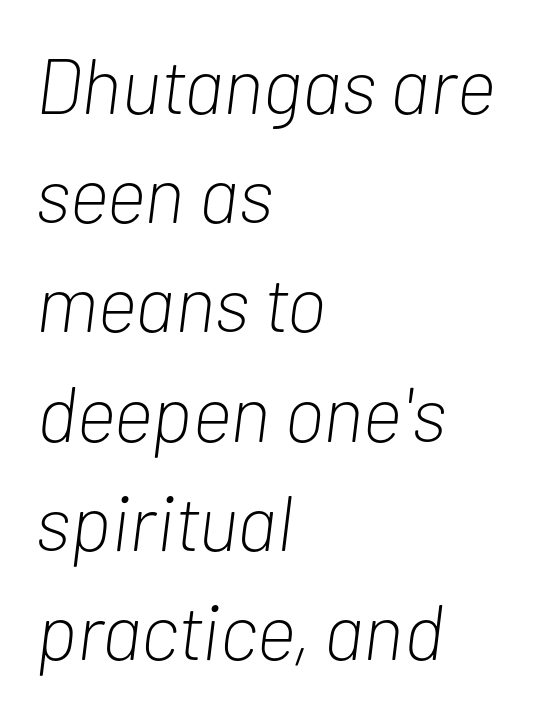
Words appear dense and cohesive because spacing is normal. Line starts are locked; line ends wander. Each letter keeps its own natural width here, so spacing adapts to shape. Students, observe: this is what conventionally led text looks like. Underline: absent. Letters have the restrained weight of plain body copy at most.
